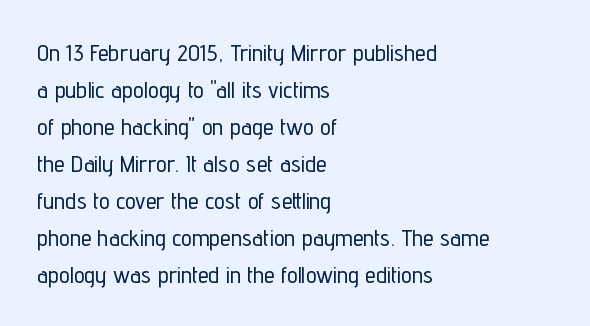
The image shows 24 px text type, upright; set left-aligned, normal line spacing (1.54x), normal letter spacing, not underlined.
